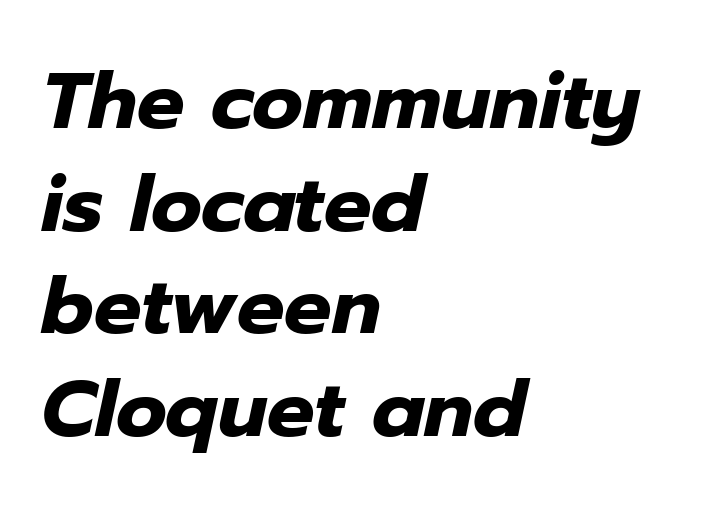
{"italic": "yes", "lean": "right", "slant_degrees": 12, "bold": "yes", "weight": "heavy", "width": "normal", "stroke_contrast": "low", "x_height": "medium", "monospaced": "no", "underline": "no", "align": "left", "line_spacing": "normal", "line_spacing_ratio": 1.3, "letter_spacing": "normal", "letter_spacing_em": 0.0, "glyph_px": 79}
